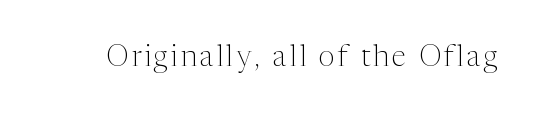
The image shows 29 px light serif type, upright; set not underlined; medium stroke contrast and a medium x-height.
